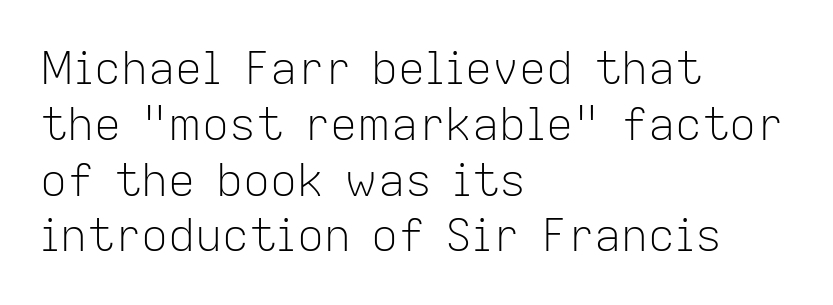
{"serif": "no", "italic": "no", "bold": "no", "weight": "light", "width": "normal", "stroke_contrast": "low", "x_height": "medium", "monospaced": "no", "underline": "no", "align": "left", "line_spacing_ratio": 1.24, "letter_spacing": "normal", "letter_spacing_em": 0.0, "glyph_px": 45}
